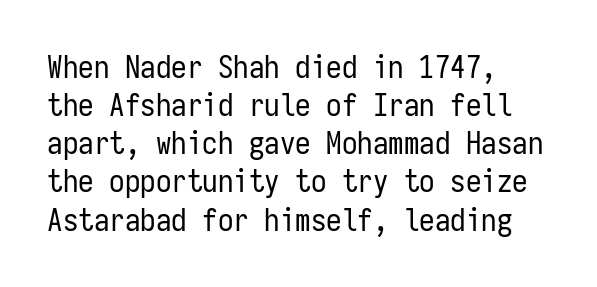
Designer's note — italics off, roman on. If you drew a ruler down the left edge, every line would touch it. This rendering leaves character spacing at its baseline value. You can tell from the bare stems that sans-serif type was used. No chunkiness to these letters — they're not bold. The letters march in equal steps, a hallmark of fixed-pitch type.
